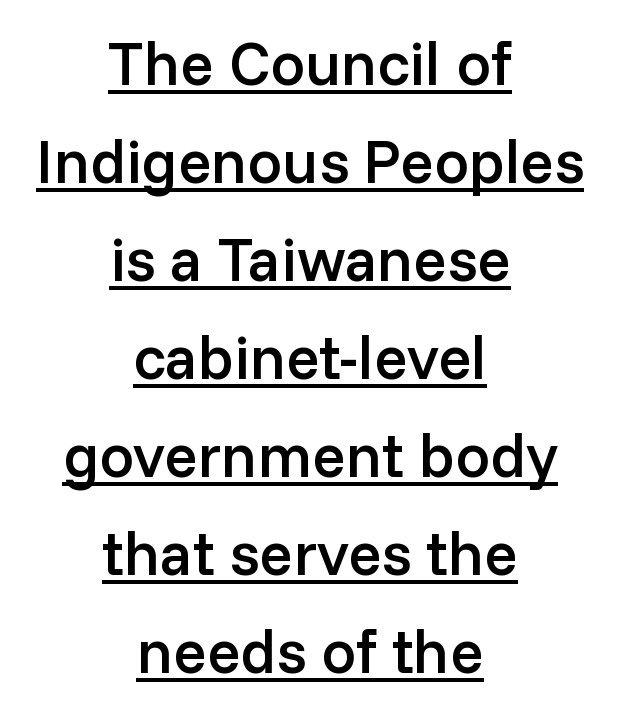
{"serif": "no", "italic": "no", "bold": "semi", "weight": "semibold", "width": "normal", "stroke_contrast": "low", "x_height": "medium", "monospaced": "no", "underline": "yes", "align": "center", "line_spacing": "normal", "line_spacing_ratio": 1.58, "letter_spacing": "normal", "letter_spacing_em": 0.0, "glyph_px": 62}
